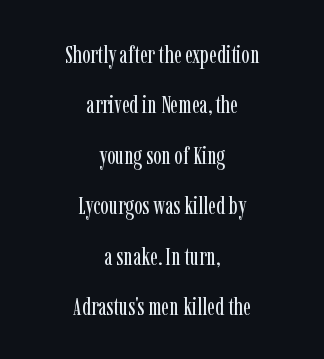
{"italic": "no", "bold": "no", "underline": "no", "align": "center", "line_spacing": "loose", "line_spacing_ratio": 2.02, "letter_spacing": "normal", "letter_spacing_em": 0.0, "glyph_px": 25}
